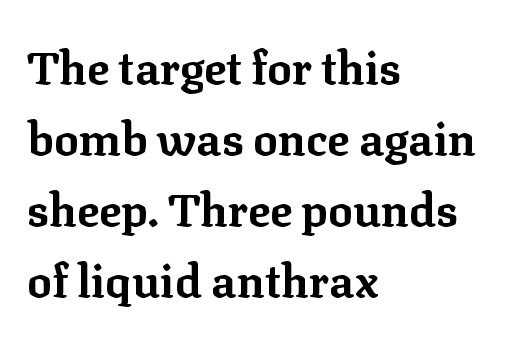
The image shows 46 px bold serif type, upright; set left-aligned, normal line spacing (1.54x), normal letter spacing, not underlined; low stroke contrast and a medium x-height.
